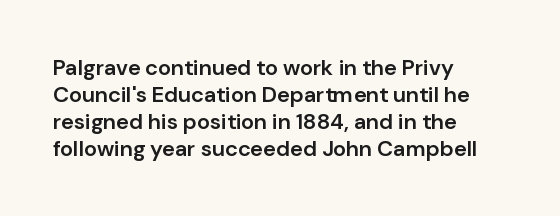
Q: Is the text bold? A: Semi-bold.
Q: Is the text italic (slanted)? A: No, it is upright.
Q: Is the text underlined? A: No.
Q: How is the paragraph aligned? A: Left-aligned.
Q: Is the spacing between letters normal or unusually wide? A: Normal.
